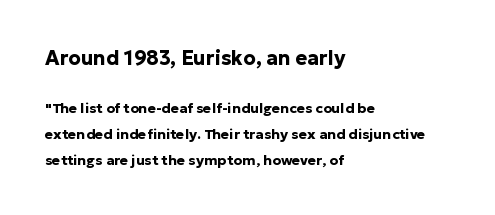
The image shows 20 px bold type, upright; set left-aligned, line spacing 1.88x, normal letter spacing, not underlined; the first (top) block is 1.43x larger.
